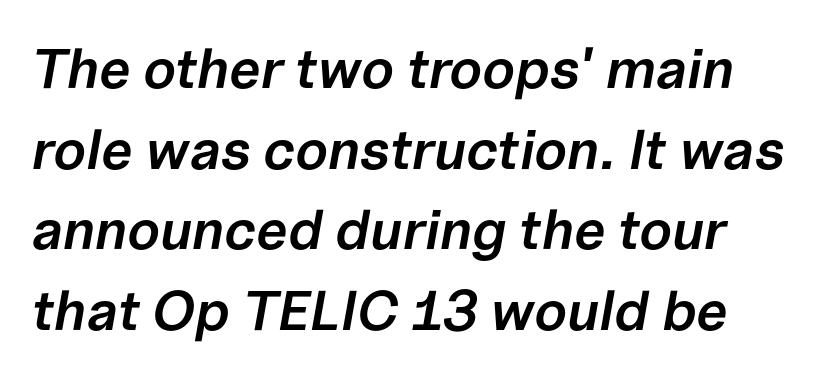
{"italic": "yes", "lean": "right", "slant_degrees": 10, "bold": "semi", "weight": "semibold", "width": "normal", "stroke_contrast": "low", "x_height": "medium", "monospaced": "no", "underline": "no", "line_spacing": "normal", "line_spacing_ratio": 1.44, "letter_spacing": "normal", "letter_spacing_em": 0.0, "glyph_px": 56}
